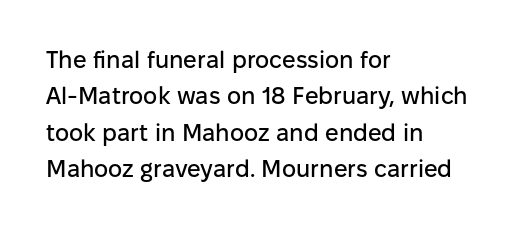
{"italic": "no", "underline": "no", "align": "left", "line_spacing": "normal", "line_spacing_ratio": 1.52, "letter_spacing": "normal", "letter_spacing_em": 0.0, "glyph_px": 24}
